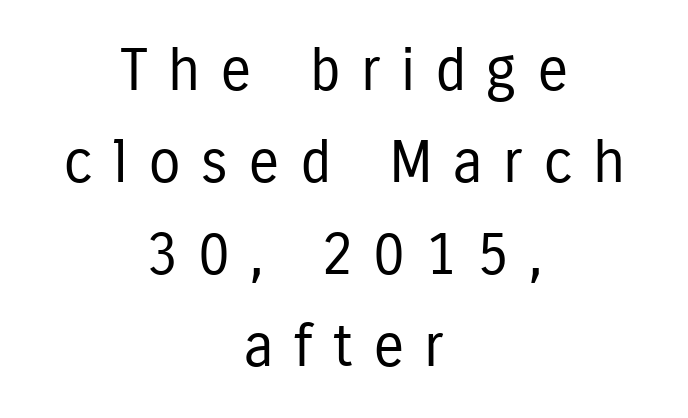
Q: Is the text bold? A: No.
Q: Is the text italic (slanted)? A: No, it is upright.
Q: Is the typeface a serif or a sans-serif typeface? A: Sans-serif.
Q: Is the text underlined? A: No.
Q: How is the paragraph aligned? A: Centered.
Q: Is the spacing between letters normal or unusually wide? A: Unusually wide.
Q: Is the spacing between lines tight, normal or loose? A: Normal.
Q: Width (condensed, normal, or wide)? A: Condensed.
Q: Stroke contrast? A: Low.
Q: x-height? A: Medium.
Q: Monospaced? A: No.
